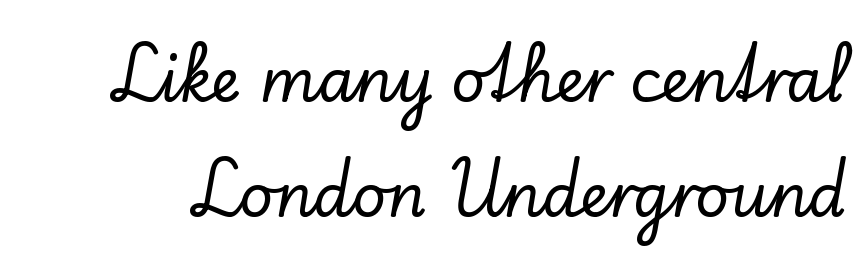
{"serif": "yes", "width": "normal", "stroke_contrast": "low", "x_height": "small", "monospaced": "no", "underline": "no", "line_spacing": "loose", "line_spacing_ratio": 1.95, "letter_spacing": "normal", "letter_spacing_em": 0.0, "glyph_px": 59}
